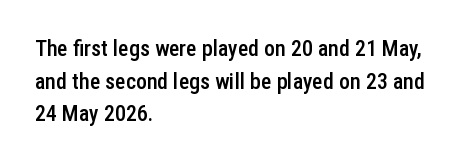
The image shows 22 px text type, upright; set left-aligned, normal line spacing (1.48x), normal letter spacing, not underlined.
